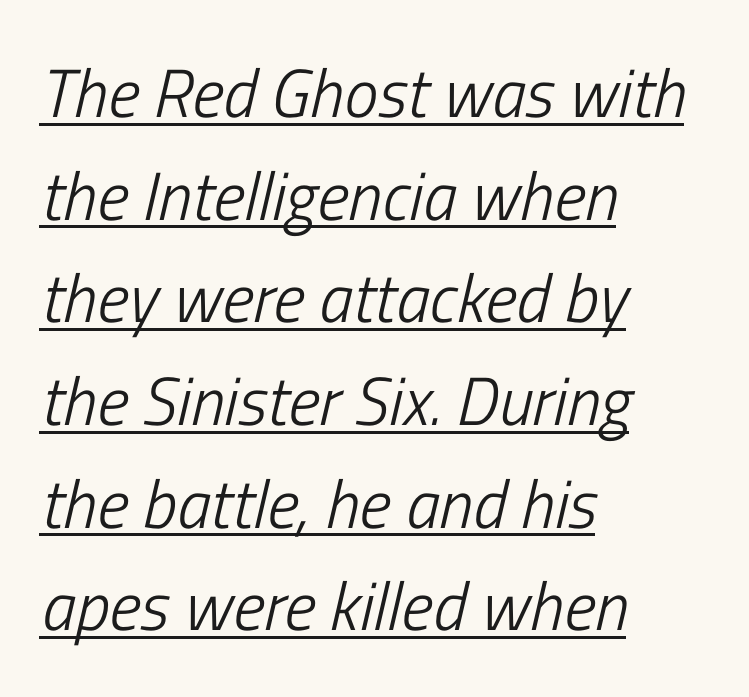
{"italic": "yes", "lean": "right", "slant_degrees": 13, "bold": "no", "weight": "light", "width": "condensed", "stroke_contrast": "low", "x_height": "medium", "monospaced": "no", "underline": "yes", "align": "left", "line_spacing": "normal", "line_spacing_ratio": 1.51, "letter_spacing": "normal", "letter_spacing_em": 0.0, "glyph_px": 68}
